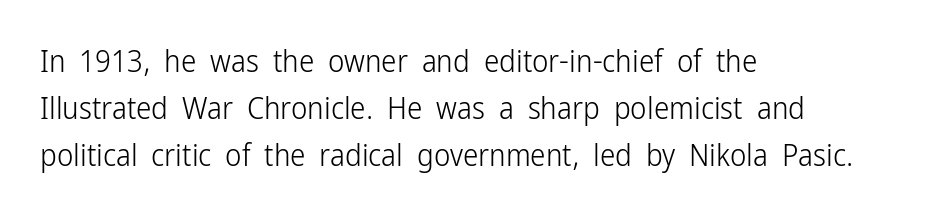
{"serif": "no", "italic": "no", "bold": "no", "weight": "light", "width": "condensed", "stroke_contrast": "low", "x_height": "medium", "monospaced": "no", "underline": "no", "align": "left", "line_spacing": "normal", "line_spacing_ratio": 1.52, "letter_spacing": "normal", "letter_spacing_em": 0.0, "glyph_px": 31}
